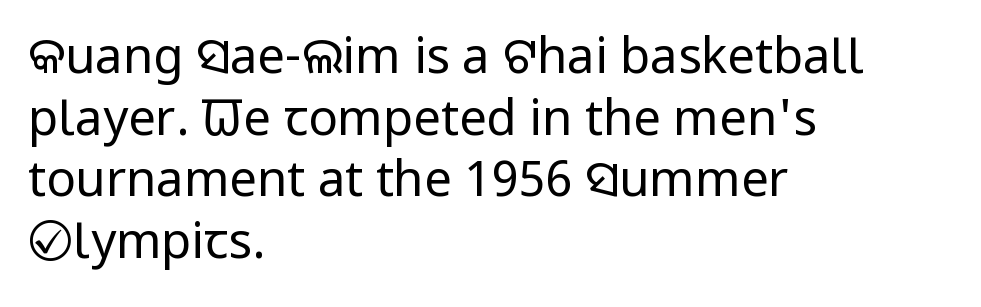
Italic: no, the glyphs are upright roman. Proportional: the letters do not fall into vertical columns. Unlike a traditional serif, this face leaves its strokes unadorned. The paragraph has a hard left edge and a soft right edge.
